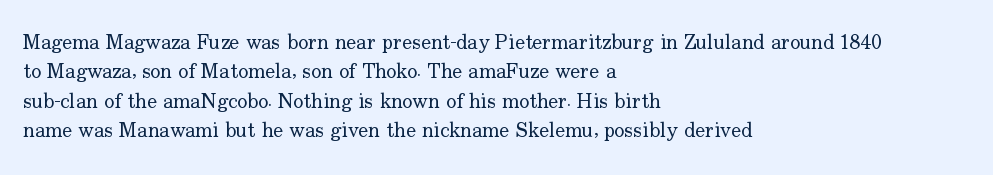
{"italic": "no", "bold": "no", "underline": "no", "align": "left", "line_spacing": "normal", "line_spacing_ratio": 1.4, "letter_spacing": "normal", "letter_spacing_em": 0.0, "glyph_px": 21}
